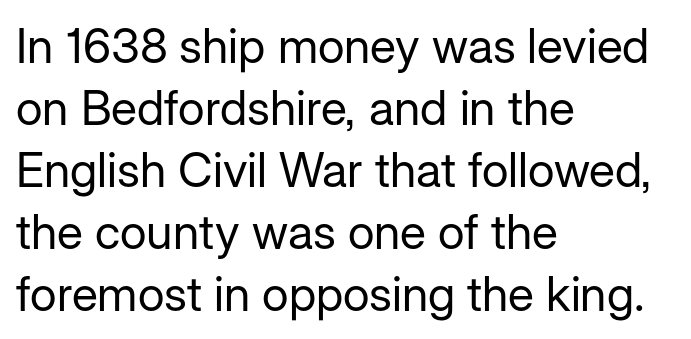
Q: Is the text bold? A: No.
Q: Is the text italic (slanted)? A: No, it is upright.
Q: Is the typeface a serif or a sans-serif typeface? A: Sans-serif.
Q: Is the text underlined? A: No.
Q: How is the paragraph aligned? A: Left-aligned.
Q: Is the spacing between letters normal or unusually wide? A: Normal.
Q: Is the spacing between lines tight, normal or loose? A: Normal.
Q: Width (condensed, normal, or wide)? A: Normal.
Q: Stroke contrast? A: Low.
Q: x-height? A: Medium.
Q: Monospaced? A: No.
